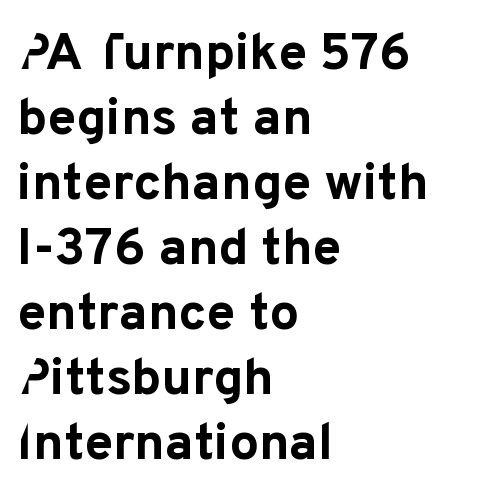
{"serif": "no", "italic": "no", "bold": "yes", "weight": "bold", "width": "normal", "stroke_contrast": "low", "x_height": "medium", "monospaced": "no", "underline": "no", "align": "left", "line_spacing": "normal", "line_spacing_ratio": 1.25, "letter_spacing": "normal", "letter_spacing_em": 0.0, "glyph_px": 52}
